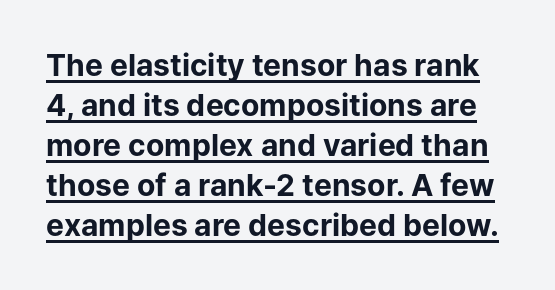
{"serif": "no", "italic": "no", "bold": "yes", "weight": "bold", "width": "normal", "stroke_contrast": "low", "x_height": "medium", "monospaced": "no", "underline": "yes", "line_spacing": "normal", "line_spacing_ratio": 1.33, "letter_spacing": "normal", "letter_spacing_em": 0.0, "glyph_px": 30}
